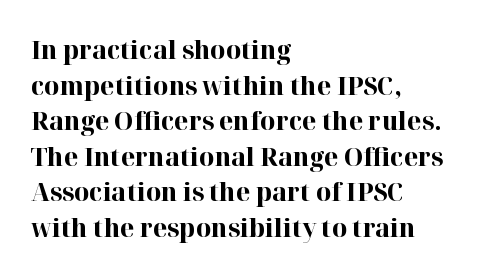
{"italic": "no", "bold": "yes", "underline": "no", "align": "left", "line_spacing": "normal", "line_spacing_ratio": 1.37, "letter_spacing": "normal", "letter_spacing_em": 0.0, "glyph_px": 26}
